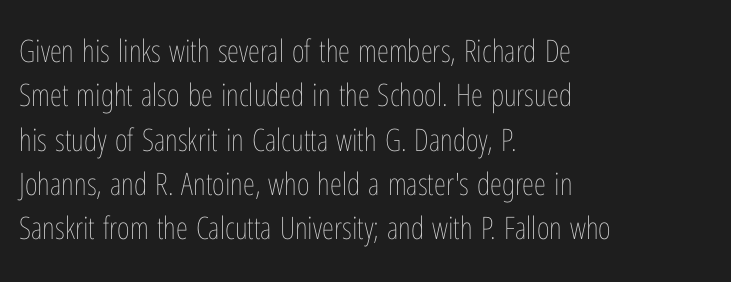
Q: Is the text bold? A: No.
Q: Is the text italic (slanted)? A: No, it is upright.
Q: Is the text underlined? A: No.
Q: How is the paragraph aligned? A: Left-aligned.
Q: Is the spacing between letters normal or unusually wide? A: Normal.
Q: Is the spacing between lines tight, normal or loose? A: Normal.
Q: Width (condensed, normal, or wide)? A: Condensed.
Q: Stroke contrast? A: Low.
Q: x-height? A: Medium.
Q: Monospaced? A: No.
